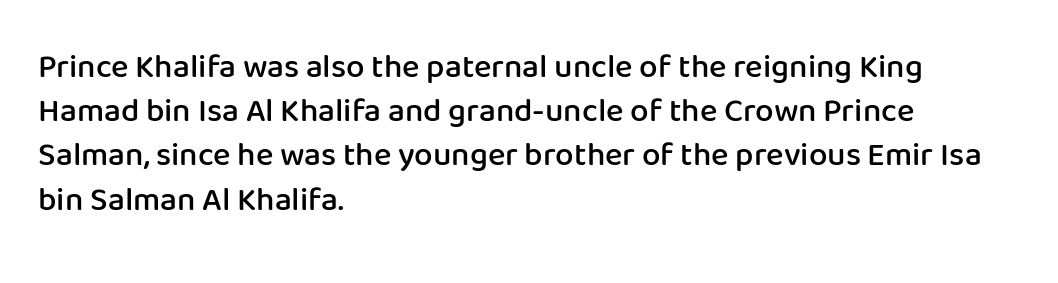
{"serif": "no", "italic": "no", "bold": "semi", "weight": "semibold", "width": "normal", "stroke_contrast": "low", "x_height": "medium", "monospaced": "no", "underline": "no", "align": "left", "line_spacing": "normal", "line_spacing_ratio": 1.34, "letter_spacing": "normal", "letter_spacing_em": 0.0, "glyph_px": 33}
